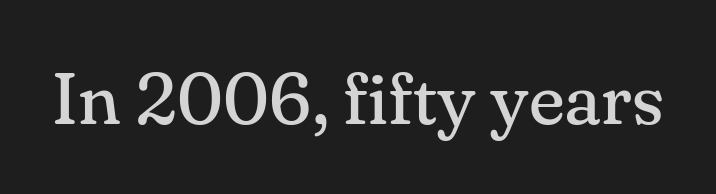
Q: Is the text bold? A: No.
Q: Is the text italic (slanted)? A: No, it is upright.
Q: Is the typeface a serif or a sans-serif typeface? A: Serif.
Q: Is the text underlined? A: No.
Q: Is the spacing between letters normal or unusually wide? A: Normal.
Q: Width (condensed, normal, or wide)? A: Normal.
Q: Stroke contrast? A: Medium.
Q: x-height? A: Small.
Q: Monospaced? A: No.
